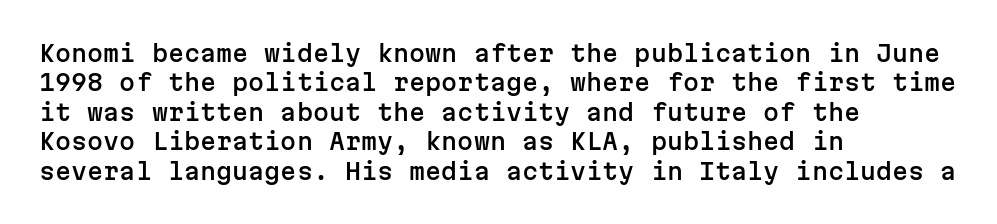
Q: Is the text italic (slanted)? A: No, it is upright.
Q: Is the text underlined? A: No.
Q: How is the paragraph aligned? A: Left-aligned.
Q: Is the spacing between letters normal or unusually wide? A: Normal.
Q: Is the spacing between lines tight, normal or loose? A: Normal.
